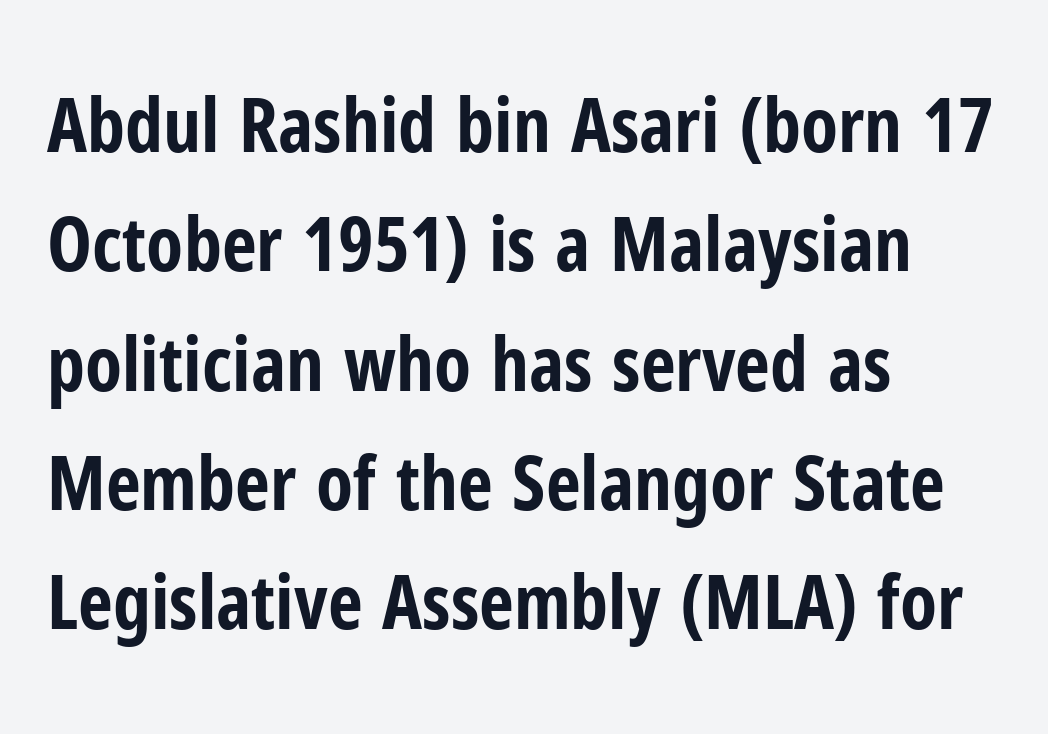
Q: Is the text bold? A: Yes.
Q: Is the text italic (slanted)? A: No, it is upright.
Q: Is the typeface a serif or a sans-serif typeface? A: Sans-serif.
Q: Is the text underlined? A: No.
Q: How is the paragraph aligned? A: Left-aligned.
Q: Is the spacing between letters normal or unusually wide? A: Normal.
Q: Is the spacing between lines tight, normal or loose? A: Normal.
Q: Width (condensed, normal, or wide)? A: Condensed.
Q: Stroke contrast? A: Low.
Q: x-height? A: Medium.
Q: Monospaced? A: No.
